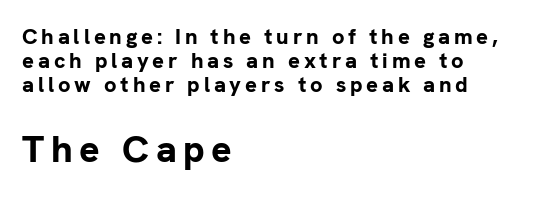
The image shows 38 px bold sans-serif type, upright; set left-aligned, tight line spacing (1.09x), not underlined; the second (bottom) block is 1.73x larger; low stroke contrast and a medium x-height.
